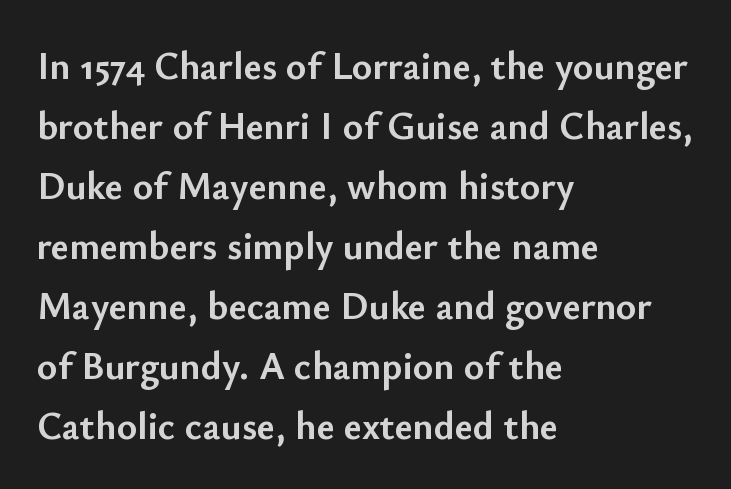
It's the straight-up-and-down kind of type. Beneath every word, the page is bare. Caption: bold face, heavy strokes. Spacing verdict: proportional, widths tailored to each character. Successive baselines arrive at the customary interval.
